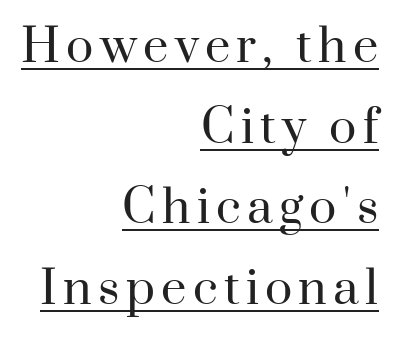
{"serif": "yes", "italic": "no", "bold": "no", "weight": "regular", "width": "normal", "stroke_contrast": "high", "x_height": "small", "monospaced": "no", "underline": "yes", "align": "right", "line_spacing_ratio": 1.79, "glyph_px": 45}
